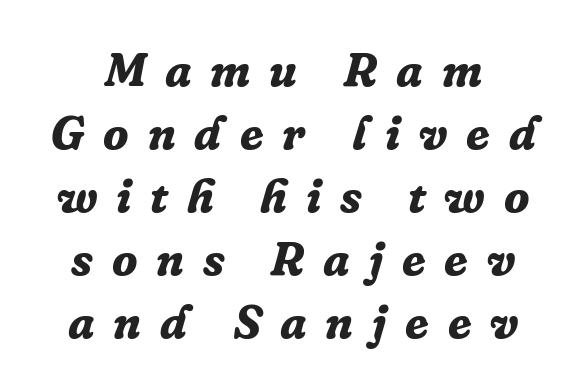
{"serif": "yes", "italic": "yes", "lean": "right", "slant_degrees": 16, "bold": "yes", "weight": "bold", "width": "normal", "stroke_contrast": "low", "x_height": "medium", "monospaced": "no", "underline": "no", "line_spacing": "normal", "line_spacing_ratio": 1.34, "letter_spacing": "wide", "letter_spacing_em": 0.4, "glyph_px": 47}
